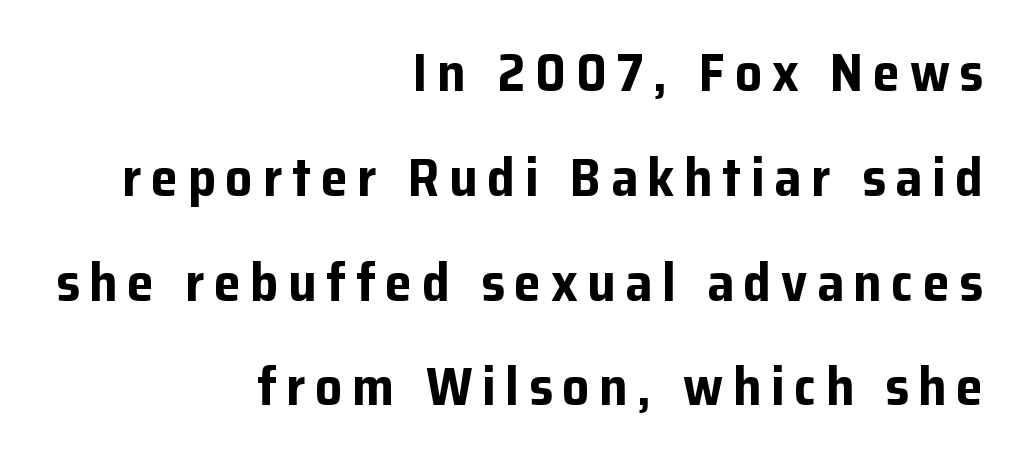
The image shows 54 px bold sans-serif type, upright; set right-aligned, loose line spacing (1.94x), not underlined; low stroke contrast and a medium x-height.
